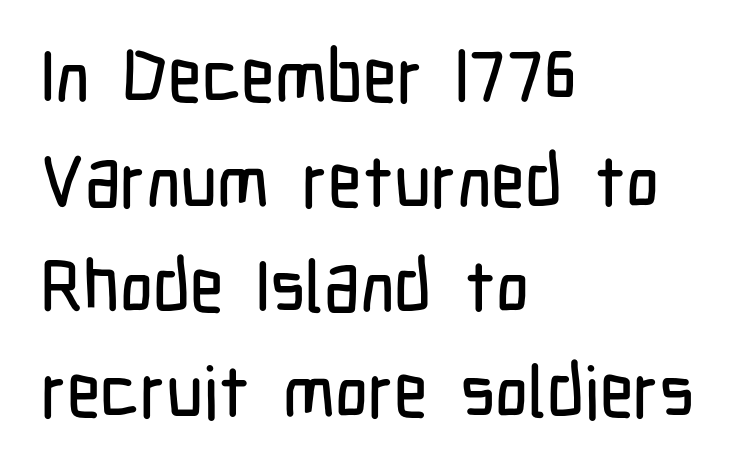
Looks like regular typesetting: each glyph gets only the width it needs. The paragraph shown leans on its left margin. These lines were composed using upright roman letters. The space beneath each line is pristine and unruled. This rendering employs a face without finishing strokes, i.e., a sans-serif.
